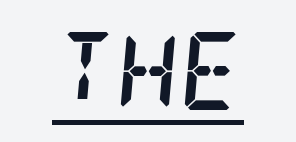
Is there an underline? Yes — a line sits under the letters. Italic: yes, the glyphs are oblique. The typesetting leans heavy: a genuine bold. This sample uses plain, unmodified letter spacing.
